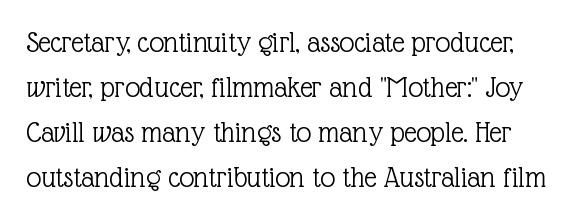
Q: Is the text bold? A: No.
Q: Is the text italic (slanted)? A: No, it is upright.
Q: Is the typeface a serif or a sans-serif typeface? A: Serif.
Q: Is the text underlined? A: No.
Q: Is the spacing between letters normal or unusually wide? A: Normal.
Q: Is the spacing between lines tight, normal or loose? A: Normal.
Q: Width (condensed, normal, or wide)? A: Normal.
Q: x-height? A: Medium.
Q: Monospaced? A: No.
